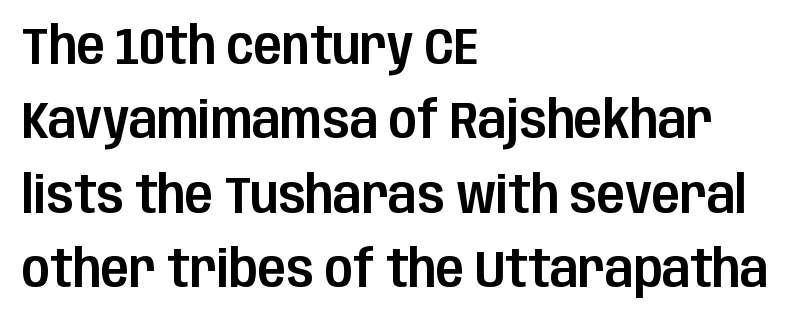
Q: Is the text italic (slanted)? A: No, it is upright.
Q: Is the typeface a serif or a sans-serif typeface? A: Sans-serif.
Q: Is the text underlined? A: No.
Q: How is the paragraph aligned? A: Left-aligned.
Q: Is the spacing between letters normal or unusually wide? A: Normal.
Q: Is the spacing between lines tight, normal or loose? A: Normal.
Q: Width (condensed, normal, or wide)? A: Condensed.
Q: Stroke contrast? A: Low.
Q: x-height? A: Large.
Q: Monospaced? A: No.
